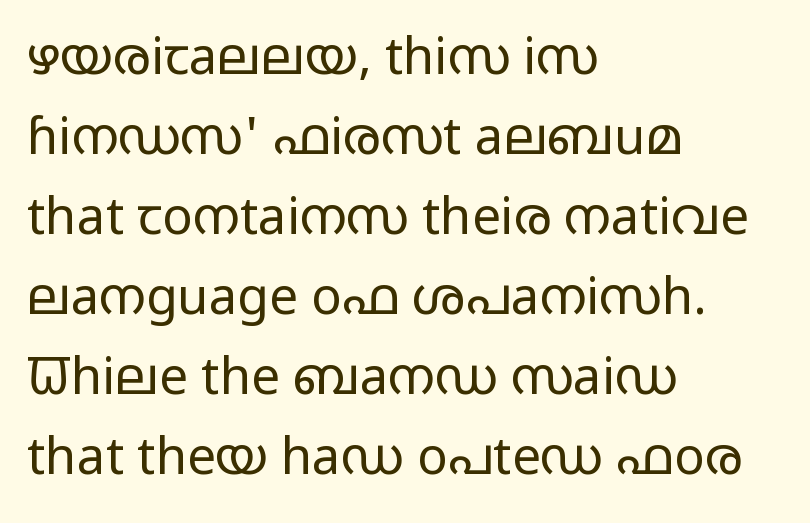
{"serif": "no", "italic": "no", "bold": "no", "weight": "light", "width": "wide", "stroke_contrast": "low", "x_height": "medium", "monospaced": "no", "underline": "no", "align": "left", "line_spacing": "normal", "line_spacing_ratio": 1.57, "letter_spacing": "normal", "letter_spacing_em": 0.0, "glyph_px": 51}
